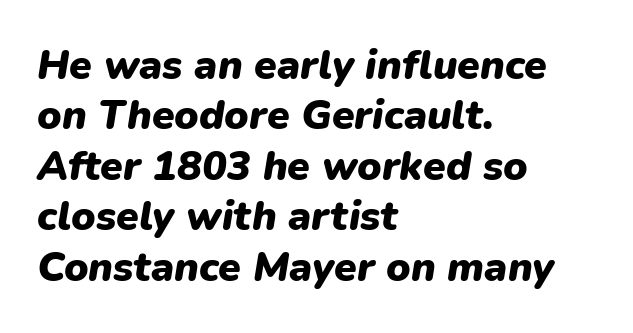
{"italic": "yes", "lean": "right", "slant_degrees": 9, "bold": "yes", "weight": "heavy", "width": "normal", "stroke_contrast": "low", "x_height": "medium", "monospaced": "no", "underline": "no", "align": "left", "line_spacing_ratio": 1.23, "letter_spacing": "normal", "letter_spacing_em": 0.0, "glyph_px": 41}
